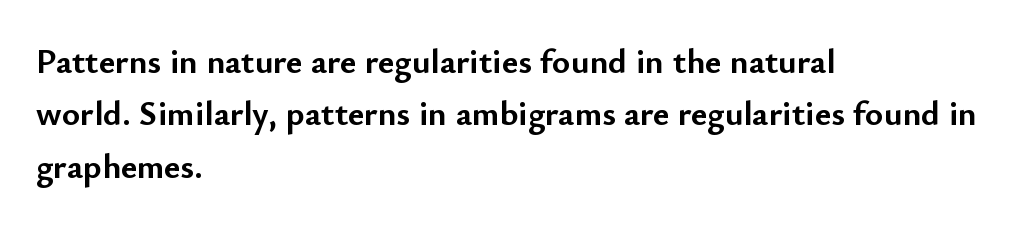
Q: Is the text bold? A: Yes.
Q: Is the text italic (slanted)? A: No, it is upright.
Q: Is the typeface a serif or a sans-serif typeface? A: Sans-serif.
Q: Is the text underlined? A: No.
Q: How is the paragraph aligned? A: Left-aligned.
Q: Is the spacing between letters normal or unusually wide? A: Normal.
Q: Is the spacing between lines tight, normal or loose? A: Normal.
Q: Width (condensed, normal, or wide)? A: Normal.
Q: Stroke contrast? A: Low.
Q: x-height? A: Small.
Q: Monospaced? A: No.
